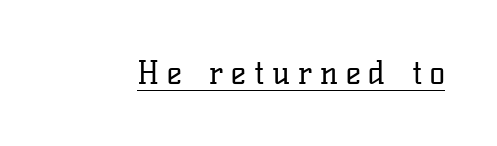
Observe the wide spacing: letters keep a clear distance from each other. The passage shown is typed in a proportional face where columns would drift. When letters stand straight like this, we call the style roman or upright. A continuous stroke trails under the words, as in a hyperlink. No chunkiness to these letters — they're not bold. These lines are composed in type with serifs.
